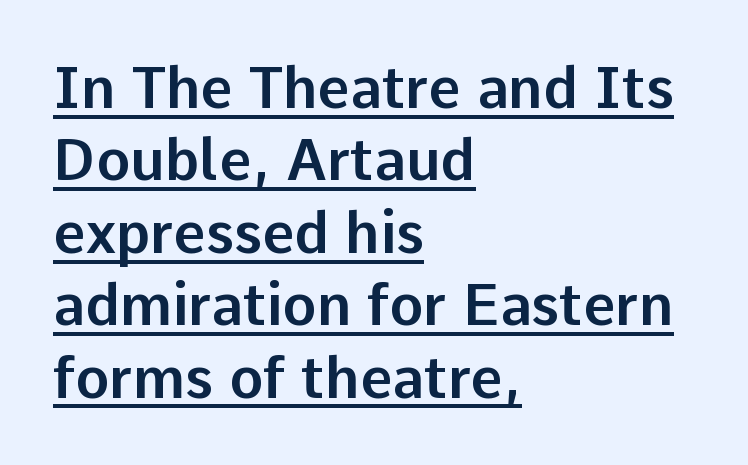
The image shows 57 px sans-serif type, upright; set left-aligned, normal line spacing (1.27x), normal letter spacing, underlined; low stroke contrast and a medium x-height.
